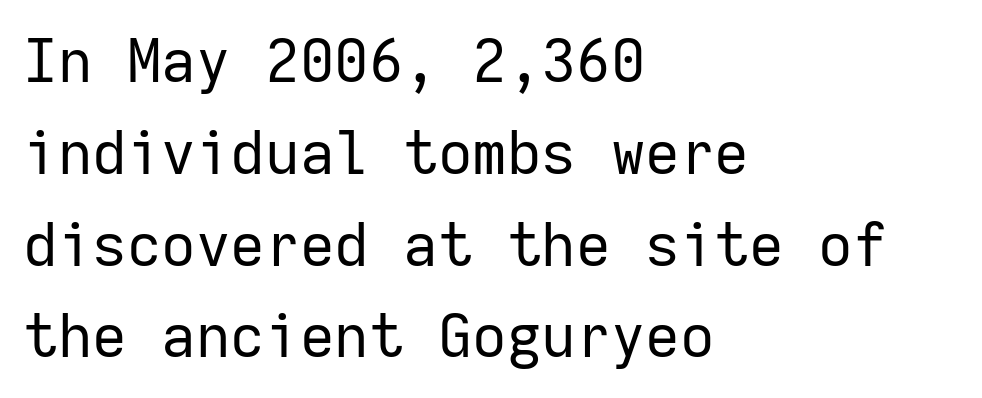
Q: Is the text bold? A: No.
Q: Is the text italic (slanted)? A: No, it is upright.
Q: Is the typeface a serif or a sans-serif typeface? A: Sans-serif.
Q: Is the text underlined? A: No.
Q: How is the paragraph aligned? A: Left-aligned.
Q: Is the spacing between letters normal or unusually wide? A: Normal.
Q: Is the spacing between lines tight, normal or loose? A: Normal.
Q: Width (condensed, normal, or wide)? A: Normal.
Q: Stroke contrast? A: Low.
Q: x-height? A: Medium.
Q: Monospaced? A: Yes.
